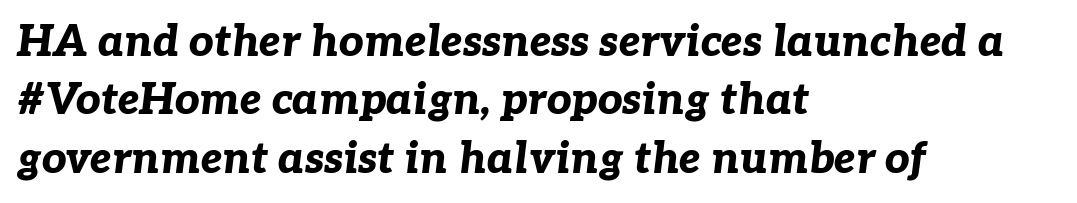
The line-height multiplier appears to be the usual default. Notice how thick the strokes are: this is what a full bold looks like. The text carries the slant typical of an italic or oblique font. Is this a fixed-width face? No — the glyphs have proportional, varying widths.
